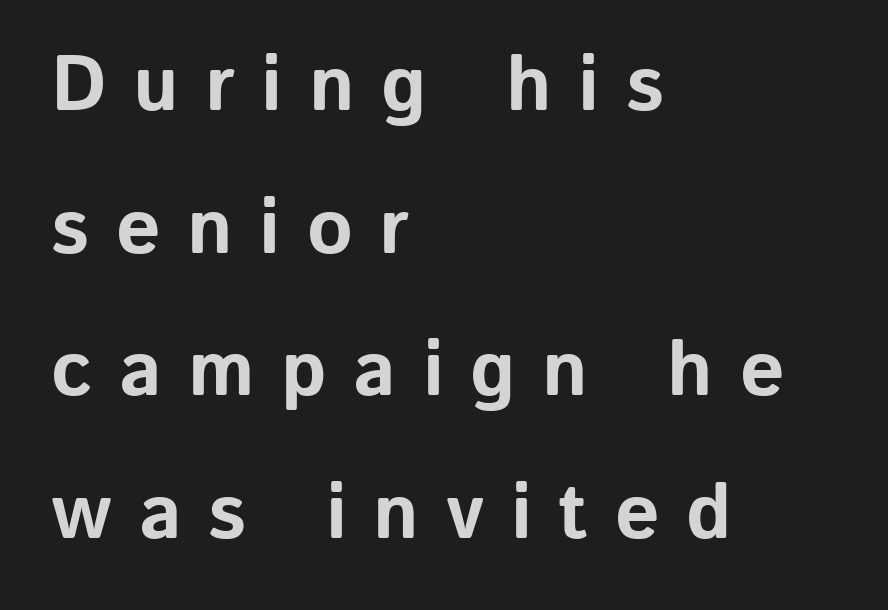
The image shows 78 px bold sans-serif type, upright; set left-aligned, line spacing 1.83x, unusually wide letter spacing (+0.34 em), not underlined; low stroke contrast and a medium x-height.
